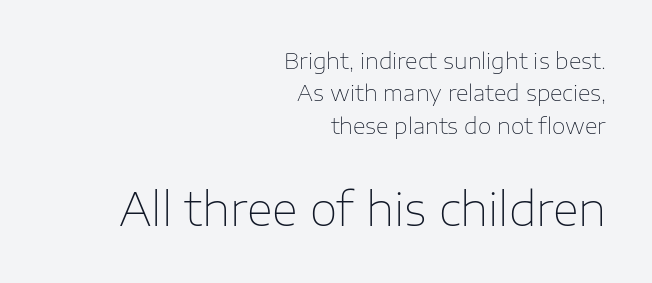
{"serif": "no", "italic": "no", "bold": "no", "weight": "thin", "width": "normal", "stroke_contrast": "low", "x_height": "medium", "monospaced": "no", "underline": "no", "align": "right", "line_spacing": "normal", "line_spacing_ratio": 1.47, "letter_spacing": "normal", "letter_spacing_em": 0.0, "larger_block": "second", "size_ratio": 2.05, "glyph_px": 45}
